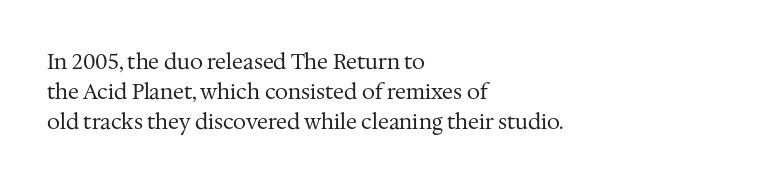
Q: Is the text bold? A: No.
Q: Is the text italic (slanted)? A: No, it is upright.
Q: Is the text underlined? A: No.
Q: How is the paragraph aligned? A: Left-aligned.
Q: Is the spacing between letters normal or unusually wide? A: Normal.
Q: Is the spacing between lines tight, normal or loose? A: Normal.
